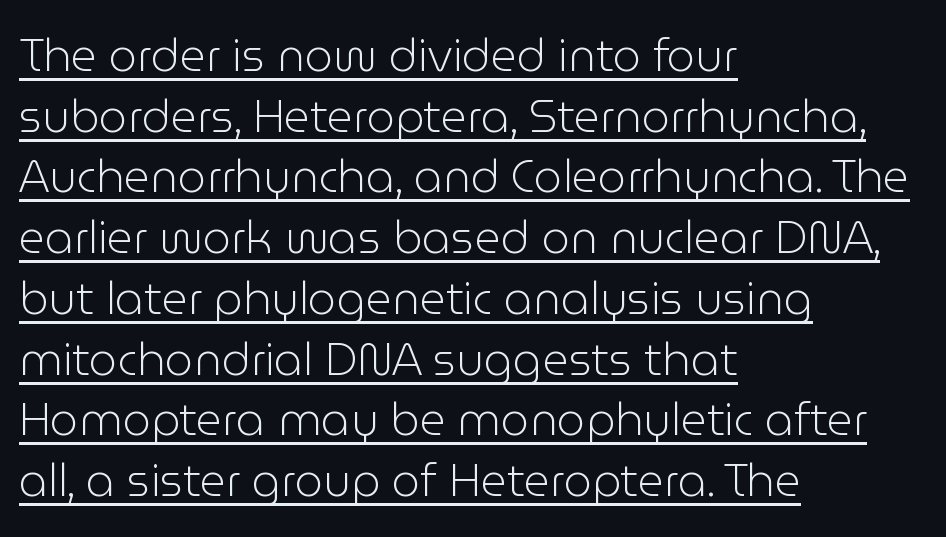
{"serif": "no", "italic": "no", "bold": "no", "weight": "light", "width": "normal", "stroke_contrast": "low", "x_height": "medium", "monospaced": "no", "underline": "yes", "align": "left", "line_spacing": "normal", "line_spacing_ratio": 1.35, "letter_spacing": "normal", "letter_spacing_em": 0.0, "glyph_px": 45}
